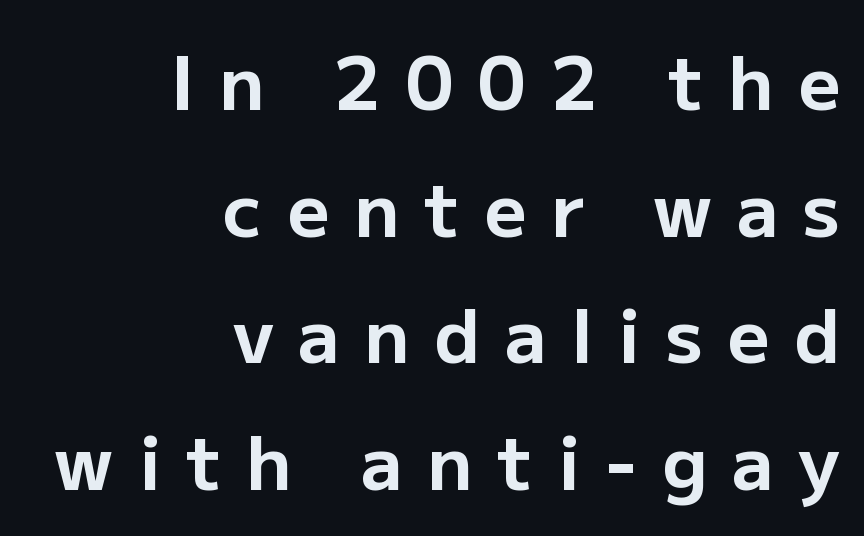
Q: Is the text bold? A: Yes.
Q: Is the text italic (slanted)? A: No, it is upright.
Q: Is the typeface a serif or a sans-serif typeface? A: Sans-serif.
Q: Is the text underlined? A: No.
Q: How is the paragraph aligned? A: Right-aligned.
Q: Is the spacing between letters normal or unusually wide? A: Unusually wide.
Q: Width (condensed, normal, or wide)? A: Normal.
Q: Stroke contrast? A: Low.
Q: x-height? A: Medium.
Q: Monospaced? A: No.
